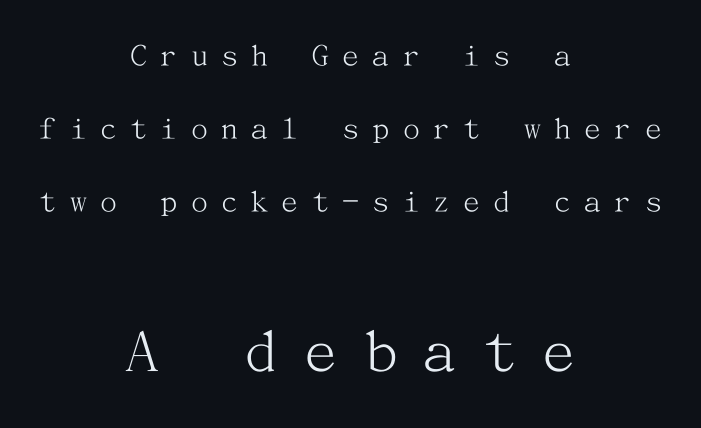
{"serif": "yes", "italic": "no", "bold": "no", "weight": "light", "width": "normal", "stroke_contrast": "medium", "x_height": "medium", "underline": "no", "align": "center", "line_spacing": "loose", "line_spacing_ratio": 2.15, "letter_spacing": "wide", "letter_spacing_em": 0.39, "larger_block": "second", "size_ratio": 1.97, "glyph_px": 67}
